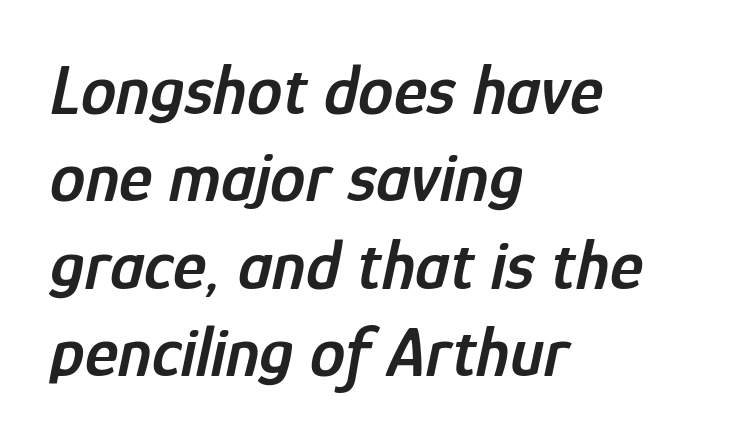
Q: Is the text bold? A: Semi-bold.
Q: Is the text italic (slanted)? A: Yes, it leans right by about 12 degrees.
Q: Is the text underlined? A: No.
Q: How is the paragraph aligned? A: Left-aligned.
Q: Is the spacing between letters normal or unusually wide? A: Normal.
Q: Width (condensed, normal, or wide)? A: Condensed.
Q: Stroke contrast? A: Low.
Q: x-height? A: Medium.
Q: Monospaced? A: No.
